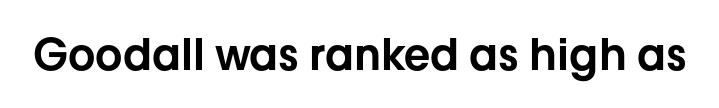
Plain, unruled lines of type. The font's upright variant was chosen for this text. I'd call this a sans setting — the letters go barefoot. Varying glyph widths throughout — classic text-font behaviour. How are the letters spaced? Ordinarily, with no added tracking.
